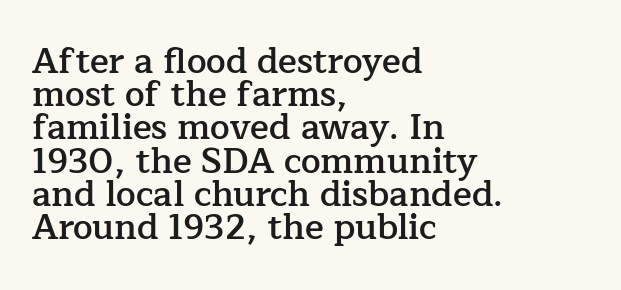
{"serif": "yes", "italic": "no", "bold": "semi", "weight": "semibold", "width": "normal", "stroke_contrast": "low", "x_height": "medium", "monospaced": "no", "underline": "no", "align": "left", "line_spacing": "tight", "line_spacing_ratio": 0.95, "letter_spacing": "normal", "letter_spacing_em": 0.0, "glyph_px": 35}
